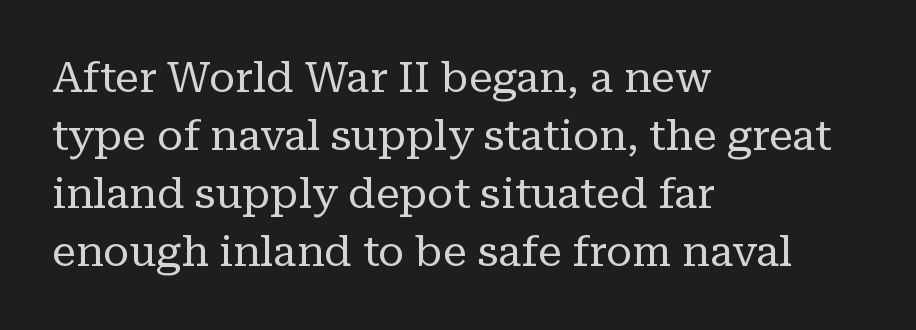
Designer's note — italics off, roman on. No letter is thick-stroked: the sample isn't bold. Nobody drew a line under any word here. These lines keep a tight, regular rhythm from letter to letter. The rendering shows small feet on the letterforms — a serif design.
